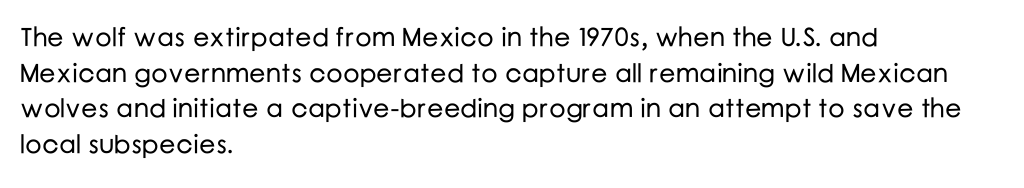
The image shows 26 px text type, upright; set left-aligned, normal line spacing (1.37x), normal letter spacing, not underlined.
